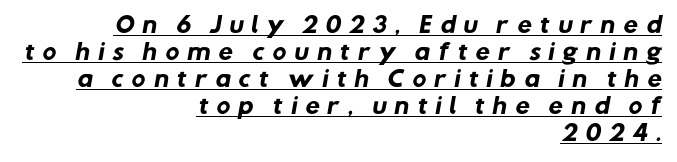
Each new line begins a customary step beneath the previous one. Weight check: bold — yes, fully. The lines in this sample share a right terminus and differ only in where they begin. Caption: expanded tracking, letters set apart. A rule runs beneath these lines of type.
